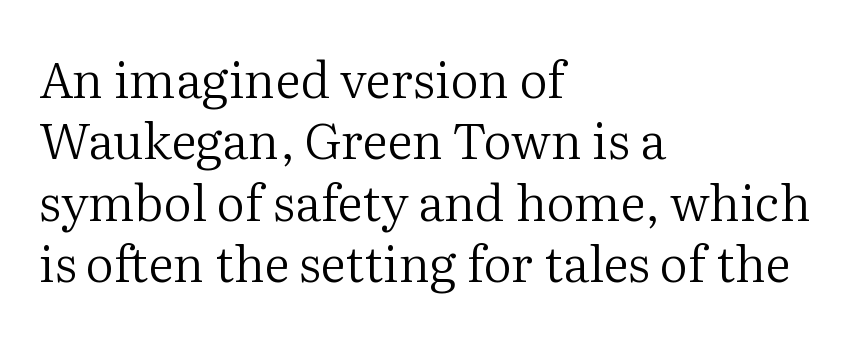
The image shows 50 px regular-weight serif type, upright; set left-aligned, line spacing 1.23x, normal letter spacing, not underlined; medium stroke contrast and a medium x-height.
